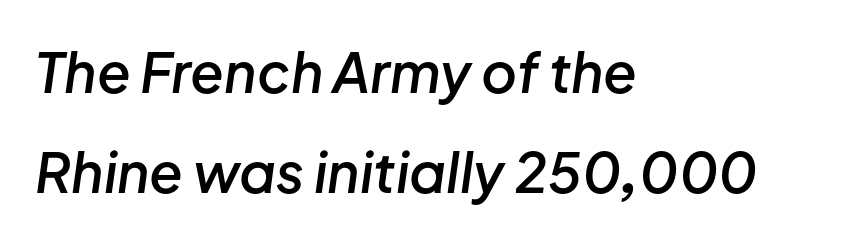
The image shows 55 px semibold type, italic (leaning right); set left-aligned, line spacing 1.81x, normal letter spacing, not underlined; low stroke contrast and a medium x-height.
